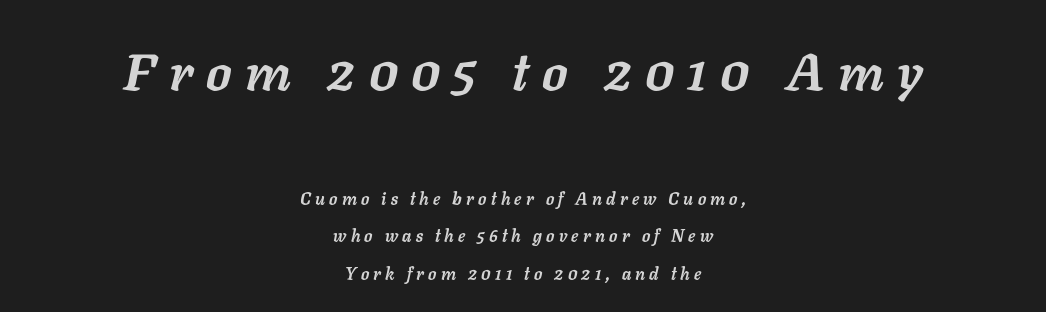
The image shows 52 px semibold type, italic (leaning right); set centered, loose line spacing (2.23x), unusually wide letter spacing (+0.25 em), not underlined; the first (top) block is 3.06x larger; low stroke contrast and a medium x-height.
